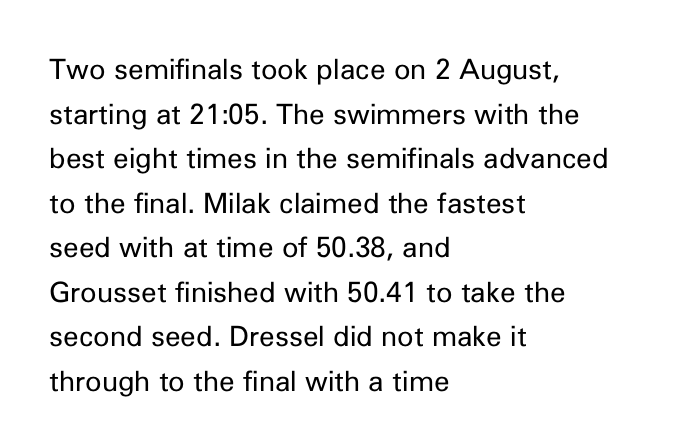
Q: Is the text bold? A: No.
Q: Is the text italic (slanted)? A: No, it is upright.
Q: Is the typeface a serif or a sans-serif typeface? A: Sans-serif.
Q: Is the text underlined? A: No.
Q: How is the paragraph aligned? A: Left-aligned.
Q: Is the spacing between letters normal or unusually wide? A: Normal.
Q: Is the spacing between lines tight, normal or loose? A: Normal.
Q: Width (condensed, normal, or wide)? A: Normal.
Q: Stroke contrast? A: Low.
Q: x-height? A: Medium.
Q: Monospaced? A: No.
